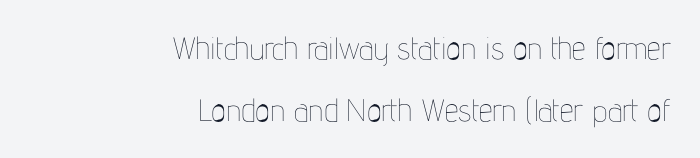
The image shows 31 px thin, condensed type, upright; set right-aligned, loose line spacing (1.99x), normal letter spacing, not underlined; low stroke contrast and a medium x-height.
